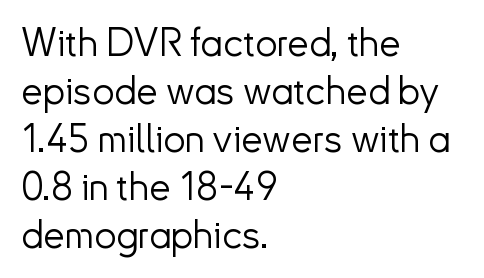
Q: Is the text bold? A: No.
Q: Is the text italic (slanted)? A: No, it is upright.
Q: Is the typeface a serif or a sans-serif typeface? A: Sans-serif.
Q: Is the text underlined? A: No.
Q: How is the paragraph aligned? A: Left-aligned.
Q: Is the spacing between letters normal or unusually wide? A: Normal.
Q: Width (condensed, normal, or wide)? A: Normal.
Q: Stroke contrast? A: Low.
Q: x-height? A: Small.
Q: Monospaced? A: No.
